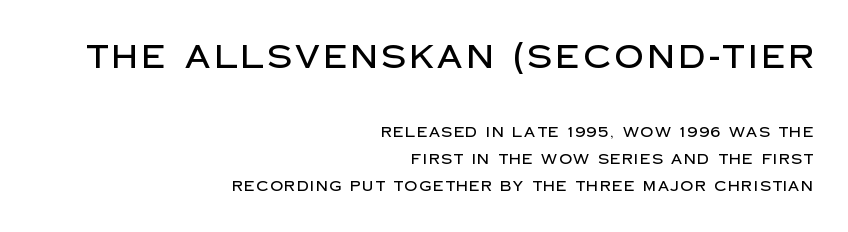
Q: Is the text italic (slanted)? A: No, it is upright.
Q: Is the typeface a serif or a sans-serif typeface? A: Sans-serif.
Q: Is the text underlined? A: No.
Q: How is the paragraph aligned? A: Right-aligned.
Q: Is the spacing between lines tight, normal or loose? A: Loose.
Q: Which block of text is set in a larger size, the first (top) or the second (bottom)? A: The first (top) one.
Q: Width (condensed, normal, or wide)? A: Normal.
Q: Stroke contrast? A: Low.
Q: x-height? A: Large.
Q: Monospaced? A: No.
